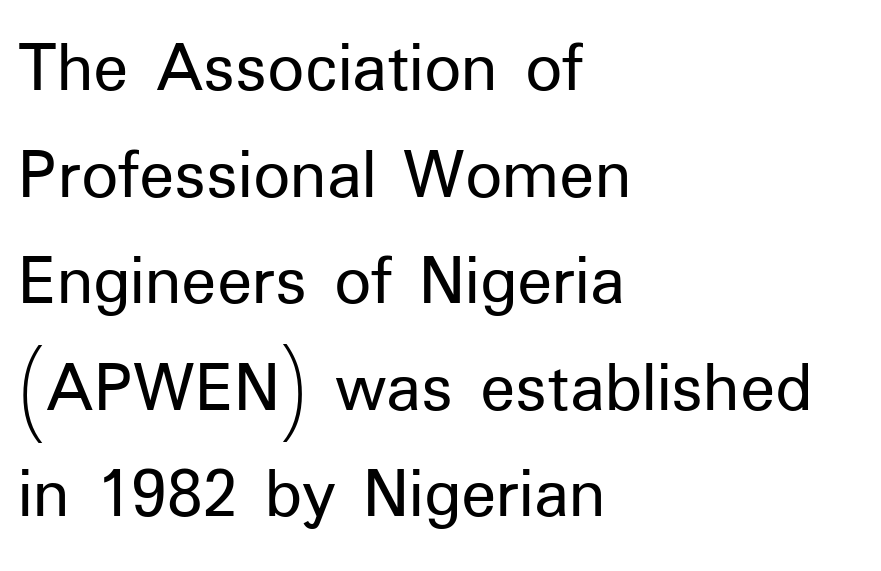
Q: Is the text bold? A: No.
Q: Is the text italic (slanted)? A: No, it is upright.
Q: Is the typeface a serif or a sans-serif typeface? A: Sans-serif.
Q: Is the text underlined? A: No.
Q: How is the paragraph aligned? A: Left-aligned.
Q: Is the spacing between letters normal or unusually wide? A: Normal.
Q: Is the spacing between lines tight, normal or loose? A: Normal.
Q: Width (condensed, normal, or wide)? A: Normal.
Q: Stroke contrast? A: Low.
Q: x-height? A: Medium.
Q: Monospaced? A: No.
